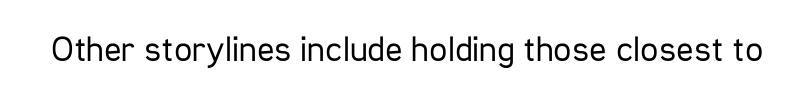
Q: Is the text bold? A: No.
Q: Is the text italic (slanted)? A: No, it is upright.
Q: Is the typeface a serif or a sans-serif typeface? A: Sans-serif.
Q: Is the text underlined? A: No.
Q: Is the spacing between letters normal or unusually wide? A: Normal.
Q: Width (condensed, normal, or wide)? A: Condensed.
Q: Stroke contrast? A: Low.
Q: x-height? A: Medium.
Q: Monospaced? A: No.
